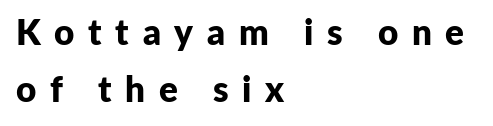
All the whitespace from short lines collects on the right. Successive baselines arrive at the customary interval. A typesetter would label this face a sans. The letters advance in unequal steps, a hallmark of proportional type.
